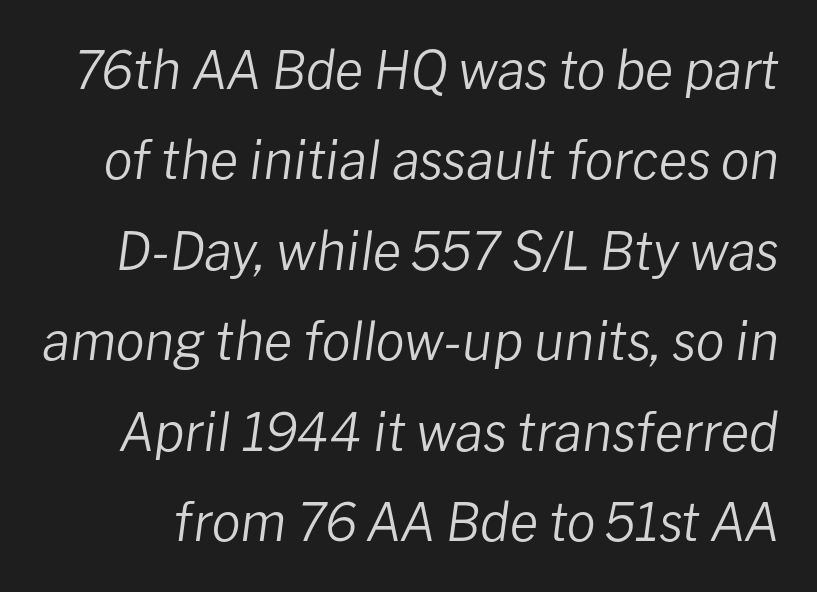
Nothing heavy about these letters — not bold at all. The tracking reads as untouched default to a designer's eye. Anything drawn beneath the words? Only blank space. Do the characters align in a grid? No, the font is proportional. Characters are canted at an angle relative to the baseline's perpendicular.
